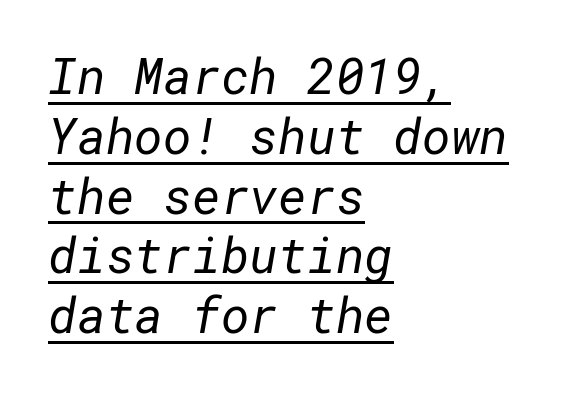
{"serif": "no", "bold": "no", "weight": "regular", "width": "normal", "stroke_contrast": "low", "x_height": "medium", "underline": "yes", "align": "left", "line_spacing_ratio": 1.22, "letter_spacing": "normal", "letter_spacing_em": 0.0, "glyph_px": 49}
